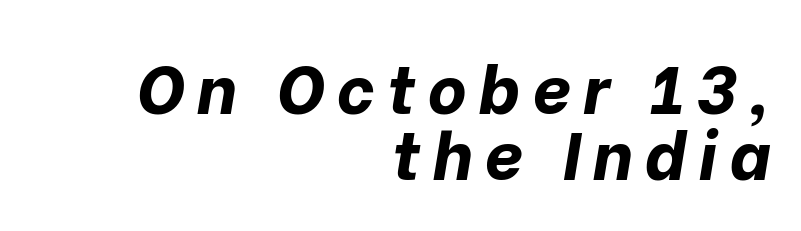
The image shows 67 px bold type, italic (leaning right); set right-aligned, tight line spacing (0.98x), not underlined; low stroke contrast and a medium x-height.
